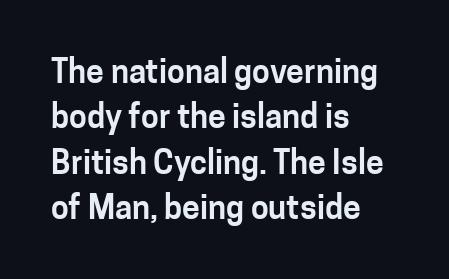
Q: Is the text italic (slanted)? A: No, it is upright.
Q: Is the typeface a serif or a sans-serif typeface? A: Sans-serif.
Q: Is the text underlined? A: No.
Q: How is the paragraph aligned? A: Left-aligned.
Q: Is the spacing between letters normal or unusually wide? A: Normal.
Q: Is the spacing between lines tight, normal or loose? A: Normal.
Q: Width (condensed, normal, or wide)? A: Normal.
Q: Stroke contrast? A: Low.
Q: x-height? A: Medium.
Q: Monospaced? A: No.
